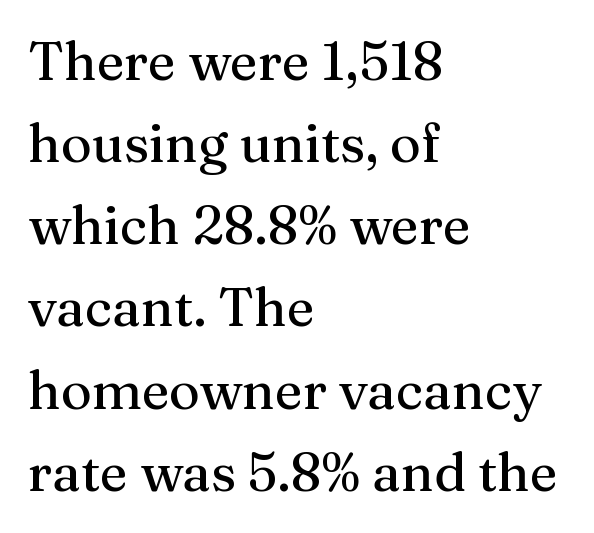
The horizontal fit of the characters is conventional and even. Glance below the letters and you will spot only blank space. Think of a printed novel: that variable character pitch is what you see here. Tall strokes in this sample are plumb rather than angled.
